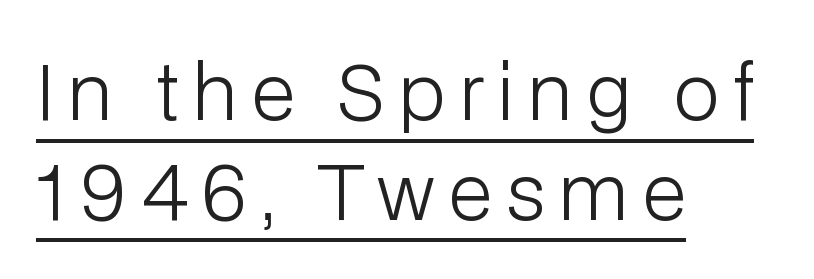
Q: Is the text bold? A: No.
Q: Is the text italic (slanted)? A: No, it is upright.
Q: Is the typeface a serif or a sans-serif typeface? A: Sans-serif.
Q: Is the text underlined? A: Yes.
Q: How is the paragraph aligned? A: Left-aligned.
Q: Is the spacing between lines tight, normal or loose? A: Normal.
Q: Width (condensed, normal, or wide)? A: Normal.
Q: Stroke contrast? A: Low.
Q: x-height? A: Medium.
Q: Monospaced? A: No.
